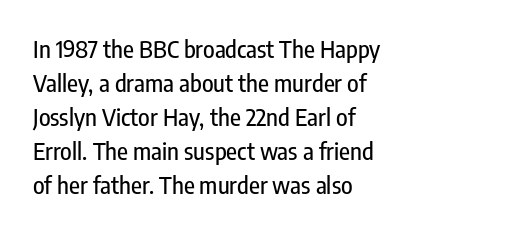
Q: Is the text italic (slanted)? A: No, it is upright.
Q: Is the text underlined? A: No.
Q: How is the paragraph aligned? A: Left-aligned.
Q: Is the spacing between letters normal or unusually wide? A: Normal.
Q: Is the spacing between lines tight, normal or loose? A: Normal.
